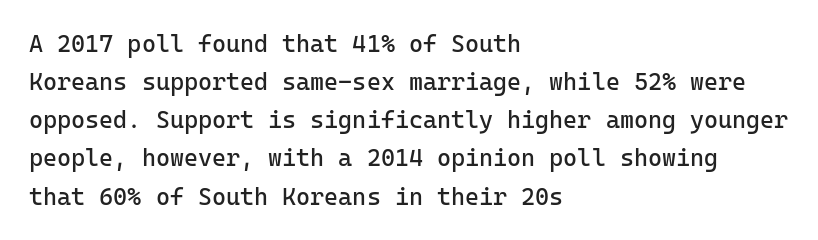
The image shows 24 px text type, upright; set left-aligned, normal line spacing (1.59x), normal letter spacing, not underlined.
